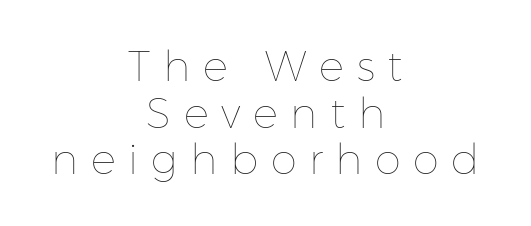
{"italic": "no", "bold": "no", "weight": "thin", "width": "normal", "stroke_contrast": "low", "x_height": "medium", "monospaced": "no", "underline": "no", "align": "center", "line_spacing": "tight", "line_spacing_ratio": 1.11, "letter_spacing": "wide", "letter_spacing_em": 0.3, "glyph_px": 42}
